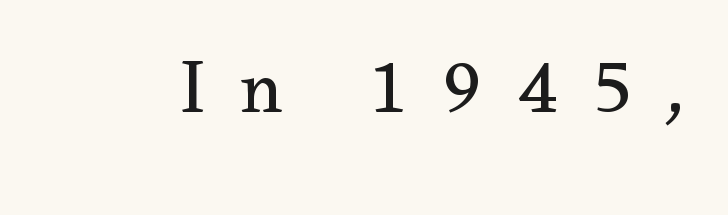
{"serif": "yes", "italic": "no", "bold": "no", "weight": "regular", "width": "normal", "stroke_contrast": "medium", "x_height": "small", "monospaced": "no", "underline": "no", "letter_spacing": "wide", "letter_spacing_em": 0.44, "glyph_px": 77}
